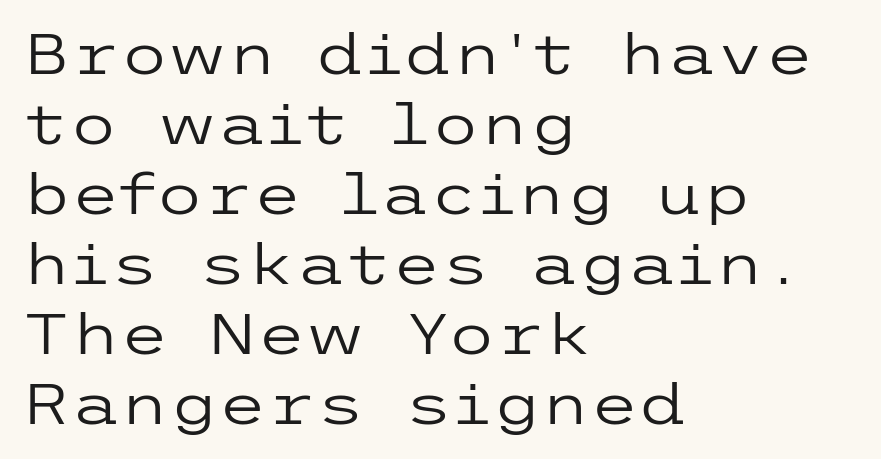
{"serif": "no", "italic": "no", "bold": "no", "weight": "regular", "width": "wide", "stroke_contrast": "low", "x_height": "medium", "underline": "no", "align": "left", "line_spacing": "normal", "line_spacing_ratio": 1.25, "letter_spacing": "normal", "letter_spacing_em": 0.0, "glyph_px": 56}
